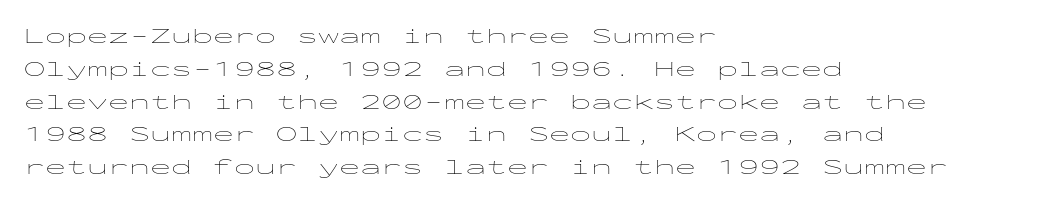
Upright lettering throughout. The rows are spaced the way most documents space them. These lines stack with their left ends in a neat column. The space beneath each line is pristine and unruled. This sample uses plain, unmodified letter spacing. Stem width sits at or under what a default text font uses.
